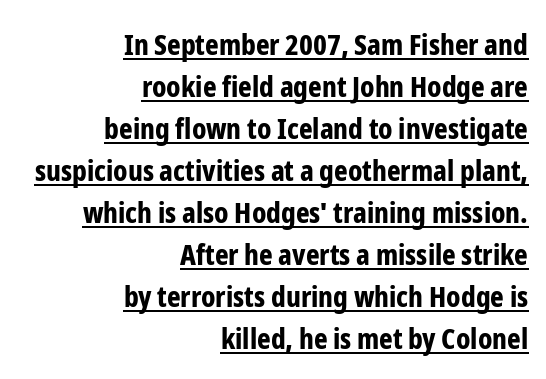
The image shows 29 px bold, condensed sans-serif type, upright; set right-aligned, normal line spacing (1.45x), normal letter spacing, underlined; low stroke contrast and a medium x-height.
